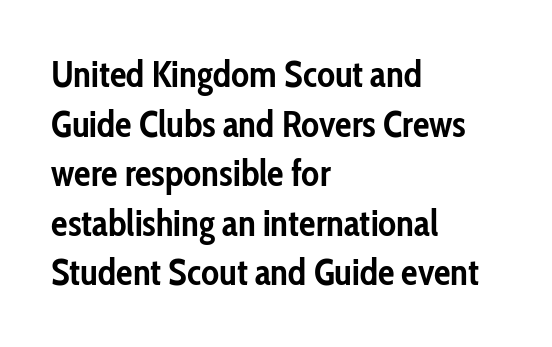
Nothing unusual about the tracking: characters are spaced as the font intends. Varying glyph widths throughout — classic text-font behaviour. Each glyph is drawn with heavy, bold strokes. Rendered with straight, roman letterforms. Visually the block forms a straight wall on the left and a jagged coastline on the right.
